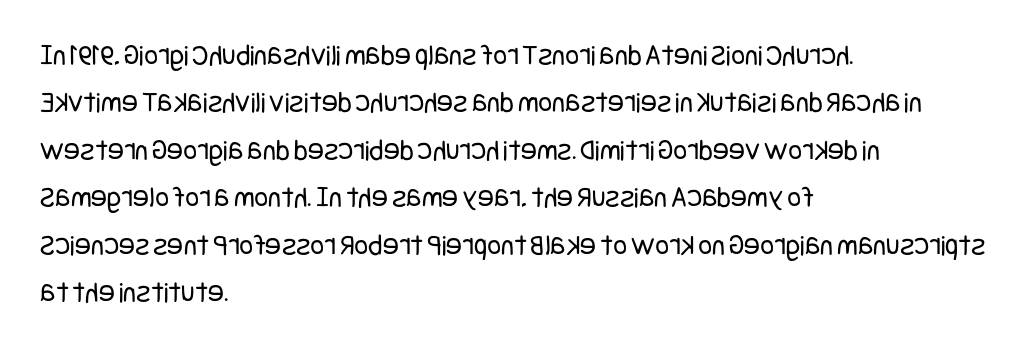
The image shows 30 px regular-weight, condensed sans-serif type, upright; set left-aligned, normal line spacing (1.58x), normal letter spacing, not underlined; low stroke contrast and a large x-height.
